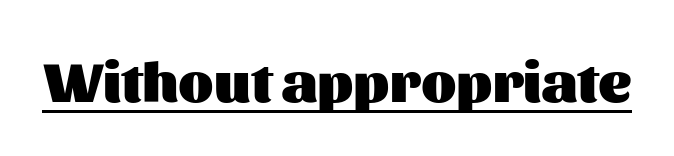
The image shows 57 px heavy sans-serif type, upright; set normal letter spacing, underlined; medium stroke contrast and a medium x-height.
